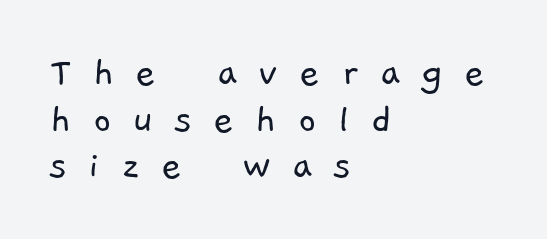
The image shows 44 px light sans-serif type; set left-aligned, tight line spacing (1.06x), unusually wide letter spacing (+0.48 em), not underlined; low stroke contrast and a medium x-height.
